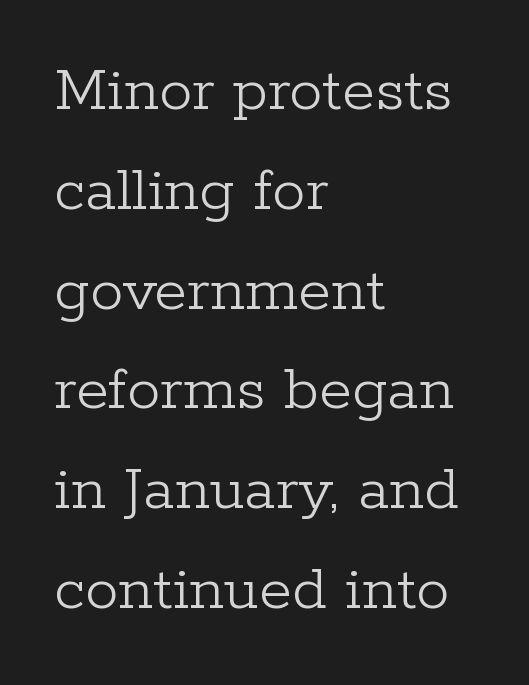
This block has exactly the height ordinary leading produces. Short and long lines alike share a common starting point at left. Here the designer chose a conventional face with non-uniform glyph widths. The passage shown is not underscored anywhere. Inter-character spacing is left at the font's built-in metrics.
